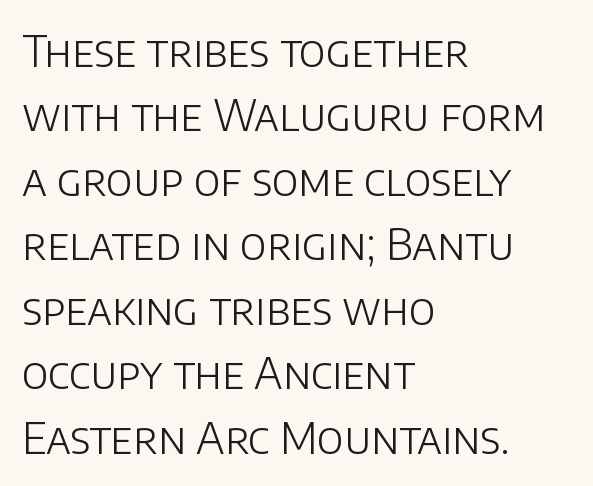
Every character sits straight up, as roman type does. Short note: letters normally spaced. Letterform terminals end flat and unadorned throughout the passage. One-word summary of the alignment: left.
